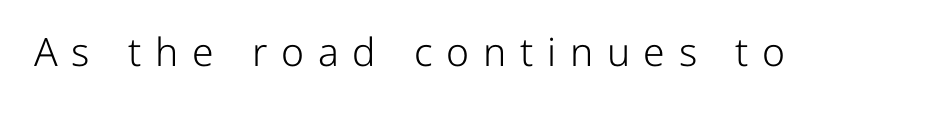
Q: Is the text bold? A: No.
Q: Is the text italic (slanted)? A: No, it is upright.
Q: Is the typeface a serif or a sans-serif typeface? A: Sans-serif.
Q: Is the text underlined? A: No.
Q: Is the spacing between letters normal or unusually wide? A: Unusually wide.
Q: Width (condensed, normal, or wide)? A: Normal.
Q: Stroke contrast? A: Low.
Q: x-height? A: Medium.
Q: Monospaced? A: No.
